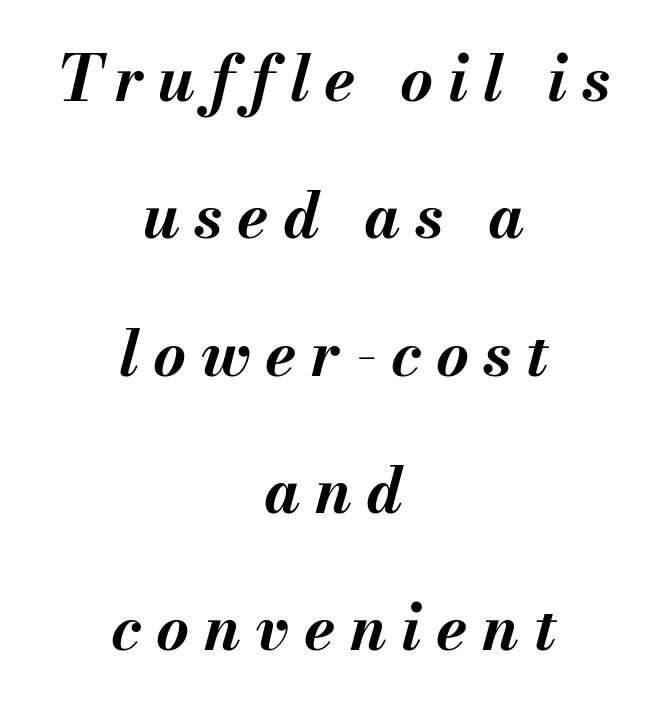
Q: Is the text bold? A: Yes.
Q: Is the text italic (slanted)? A: Yes, it leans right by about 13 degrees.
Q: Is the text underlined? A: No.
Q: How is the paragraph aligned? A: Centered.
Q: Is the spacing between letters normal or unusually wide? A: Unusually wide.
Q: Is the spacing between lines tight, normal or loose? A: Loose.
Q: Width (condensed, normal, or wide)? A: Normal.
Q: Stroke contrast? A: Medium.
Q: x-height? A: Small.
Q: Monospaced? A: No.
